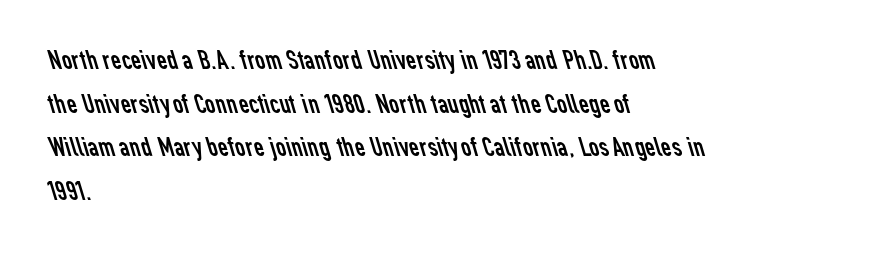
You could not count columns in this text — the font is proportionally spaced. In terms of leading, this rendering sits right in the middle. The font sits on the lighter half of the weight spectrum, regular included. Each row of text sits above clean, open space.
